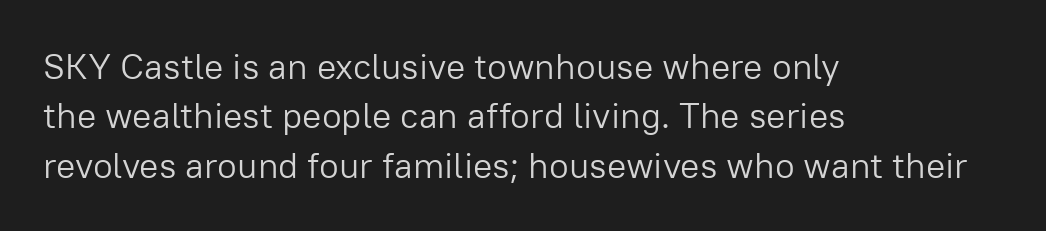
{"serif": "no", "italic": "no", "bold": "no", "weight": "light", "width": "normal", "stroke_contrast": "low", "x_height": "medium", "monospaced": "no", "underline": "no", "align": "left", "line_spacing": "normal", "line_spacing_ratio": 1.37, "letter_spacing": "normal", "letter_spacing_em": 0.0, "glyph_px": 36}
